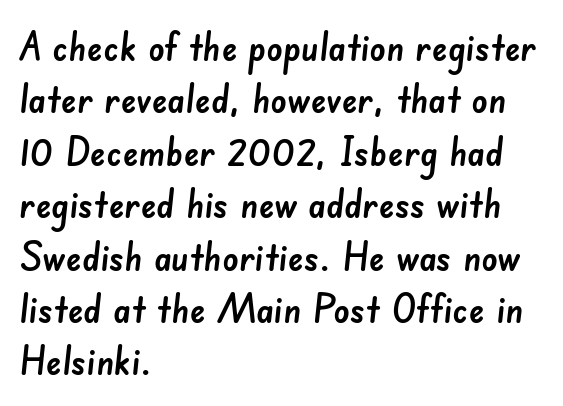
The passage shown is typed in a proportional face where columns would drift. This rendering employs a face without finishing strokes, i.e., a sans-serif. There is no visible air inserted between adjacent glyphs. The baseline area is clear. The compositor pushed each line to the left boundary.
